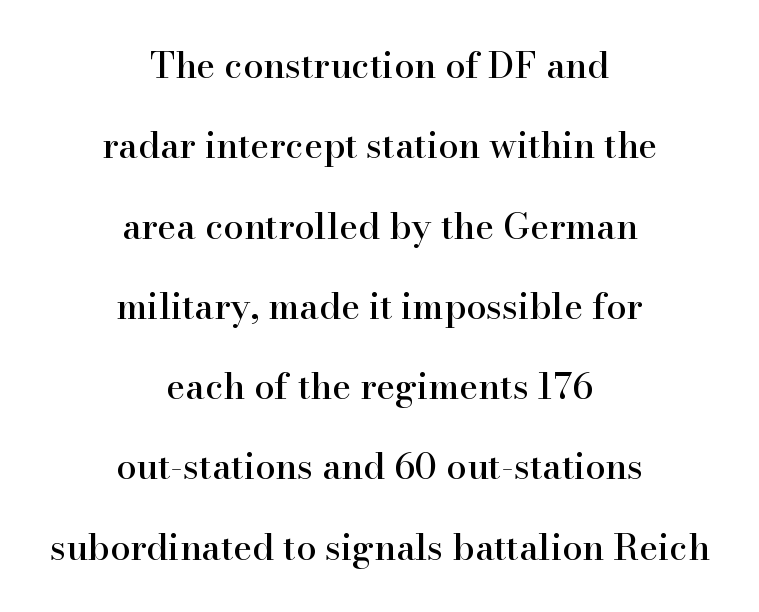
Q: Is the text italic (slanted)? A: No, it is upright.
Q: Is the typeface a serif or a sans-serif typeface? A: Serif.
Q: Is the text underlined? A: No.
Q: How is the paragraph aligned? A: Centered.
Q: Is the spacing between letters normal or unusually wide? A: Normal.
Q: Is the spacing between lines tight, normal or loose? A: Loose.
Q: Width (condensed, normal, or wide)? A: Normal.
Q: Stroke contrast? A: High.
Q: x-height? A: Small.
Q: Monospaced? A: No.
